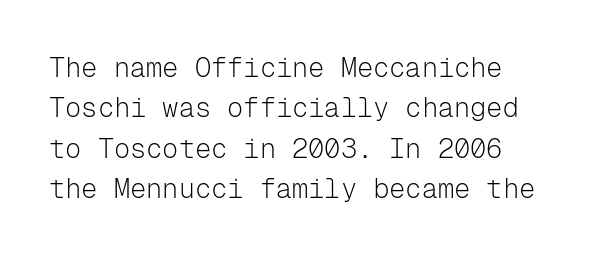
The image shows 27 px text type, upright; set left-aligned, normal line spacing (1.5x), normal letter spacing, not underlined.
